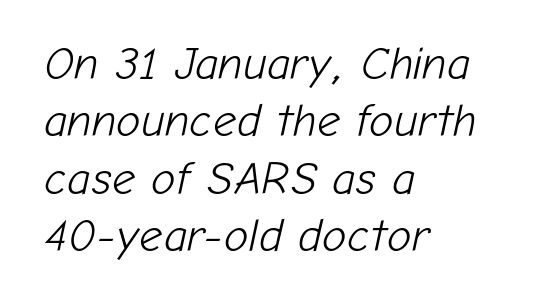
Stroke mass is kept to a normal reading level or below. Words appear dense and cohesive because spacing is normal. Is this a fixed-width face? No — the glyphs have proportional, varying widths. There's an unmistakable incline to the writing here. Beneath every word, the page is bare. The rendering uses a moderate line-height, typical for paragraphs.
